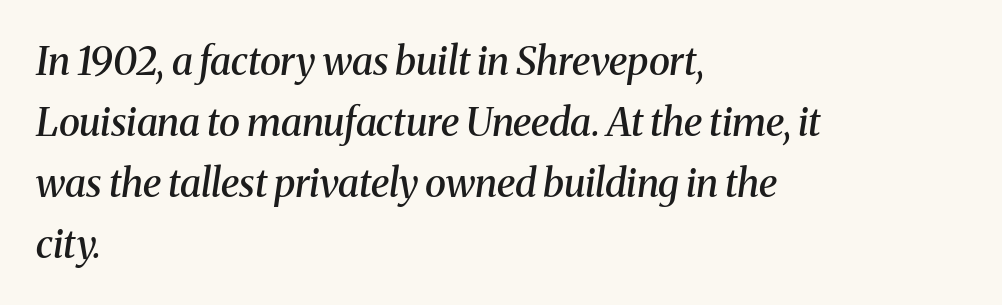
{"serif": "yes", "italic": "yes", "lean": "right", "slant_degrees": 8, "bold": "semi", "weight": "semibold", "width": "normal", "stroke_contrast": "medium", "x_height": "medium", "monospaced": "no", "underline": "no", "align": "left", "line_spacing": "normal", "line_spacing_ratio": 1.56, "letter_spacing": "normal", "letter_spacing_em": 0.0, "glyph_px": 39}
